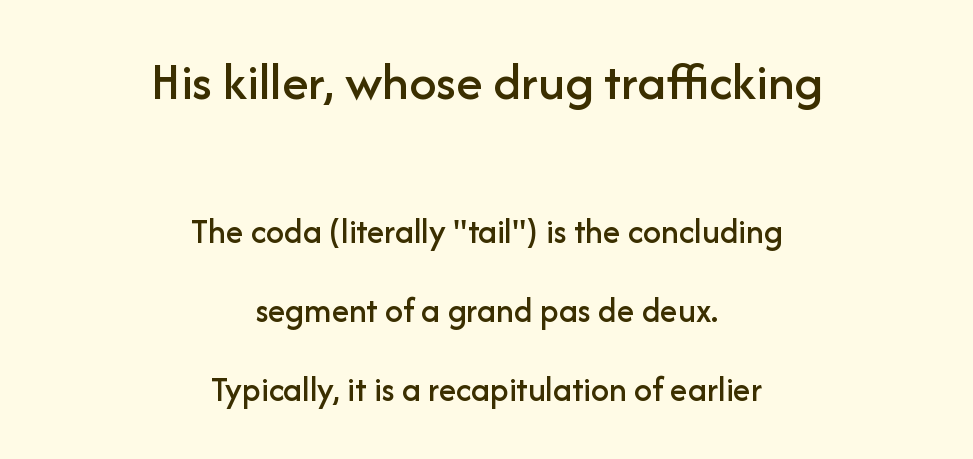
Q: Is the text italic (slanted)? A: No, it is upright.
Q: Is the typeface a serif or a sans-serif typeface? A: Sans-serif.
Q: Is the text underlined? A: No.
Q: How is the paragraph aligned? A: Centered.
Q: Is the spacing between letters normal or unusually wide? A: Normal.
Q: Is the spacing between lines tight, normal or loose? A: Loose.
Q: Which block of text is set in a larger size, the first (top) or the second (bottom)? A: The first (top) one.
Q: Width (condensed, normal, or wide)? A: Normal.
Q: Stroke contrast? A: Low.
Q: x-height? A: Medium.
Q: Monospaced? A: No.
